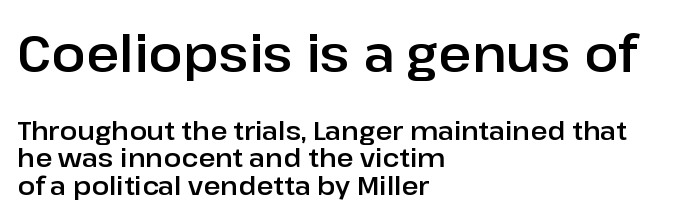
Summary of vertical rhythm: compact, with narrow interline spacing. These lines are set flush left with a ragged right edge. Descenders hang freely into open space. This sample uses an upright cut, with every glyph sitting square on the baseline. The designer gave the opening block more size than the closing block. The type family on display is of the sans-serif kind.
